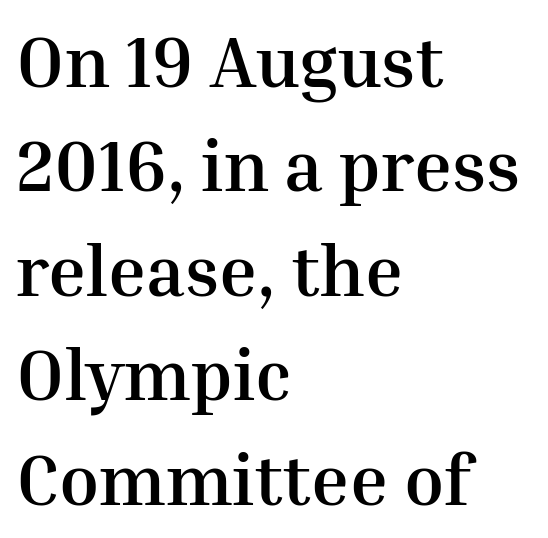
Q: Is the text bold? A: Yes.
Q: Is the text italic (slanted)? A: No, it is upright.
Q: Is the typeface a serif or a sans-serif typeface? A: Serif.
Q: Is the text underlined? A: No.
Q: How is the paragraph aligned? A: Left-aligned.
Q: Is the spacing between letters normal or unusually wide? A: Normal.
Q: Is the spacing between lines tight, normal or loose? A: Normal.
Q: Width (condensed, normal, or wide)? A: Normal.
Q: Stroke contrast? A: Medium.
Q: x-height? A: Medium.
Q: Monospaced? A: No.
